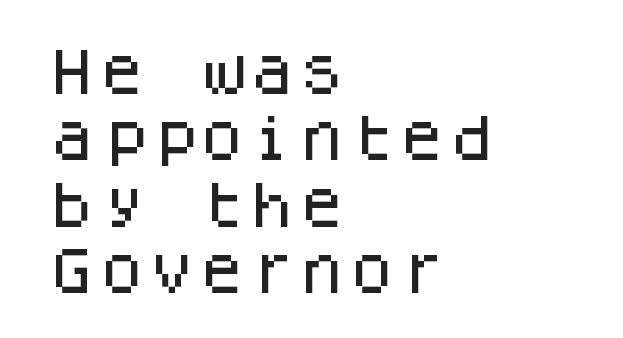
Which margin do the lines hug? The left one — the right edge is uneven. The glyphs are unaccompanied by any horizontal stroke below them. Summary of vertical rhythm: regular, with standard interline spacing. These lines are rendered in a fixed-pitch font. There is no visible air inserted between adjacent glyphs. Ascenders rise straight up at ninety degrees.
